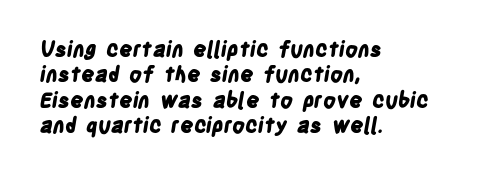
{"bold": "yes", "underline": "no", "align": "left", "line_spacing_ratio": 1.21, "letter_spacing": "normal", "letter_spacing_em": 0.0, "glyph_px": 21}
